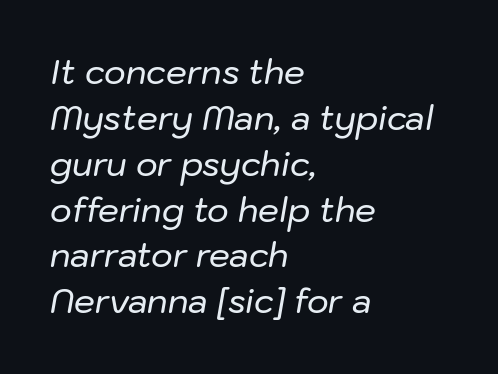
Q: Is the text italic (slanted)? A: Yes, it leans right by about 10 degrees.
Q: Is the text underlined? A: No.
Q: How is the paragraph aligned? A: Left-aligned.
Q: Is the spacing between letters normal or unusually wide? A: Normal.
Q: Is the spacing between lines tight, normal or loose? A: Normal.
Q: Width (condensed, normal, or wide)? A: Normal.
Q: Stroke contrast? A: Low.
Q: x-height? A: Medium.
Q: Monospaced? A: No.
